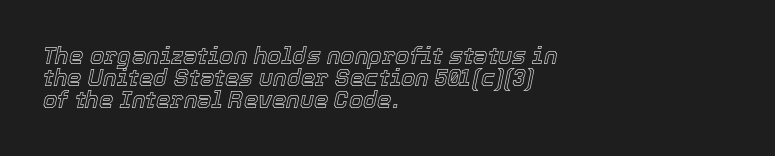
The image shows 23 px text type, italic (leaning right); set left-aligned, tight line spacing (0.95x), normal letter spacing, not underlined.
